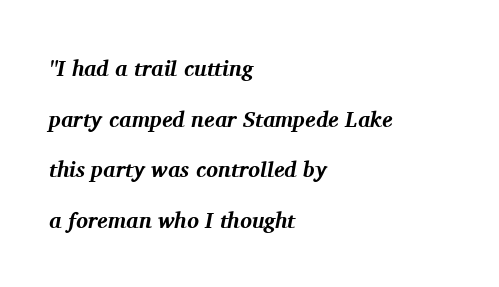
The image shows 22 px bold type, italic (leaning right); set left-aligned, loose line spacing (2.3x), normal letter spacing, not underlined.
